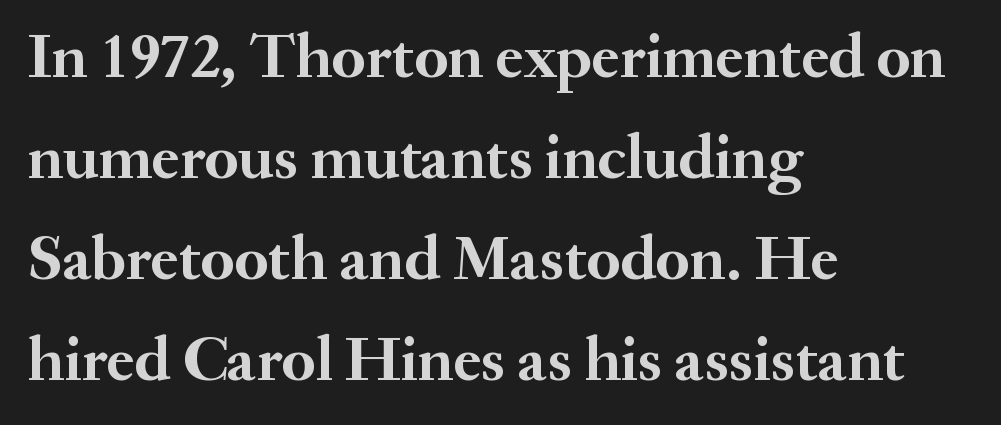
Character widths vary here, with narrow letters taking less room than wide ones. Nope, not italic — everything's standing straight. Rule under the text: the space is simply empty. Students, note that the glyphs here touch the page at normal intervals.
